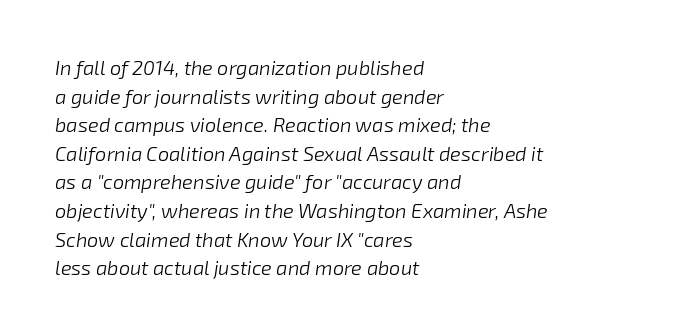
{"italic": "yes", "lean": "right", "slant_degrees": 8, "bold": "no", "underline": "no", "align": "left", "line_spacing": "normal", "line_spacing_ratio": 1.43, "letter_spacing": "normal", "letter_spacing_em": 0.0, "glyph_px": 20}
